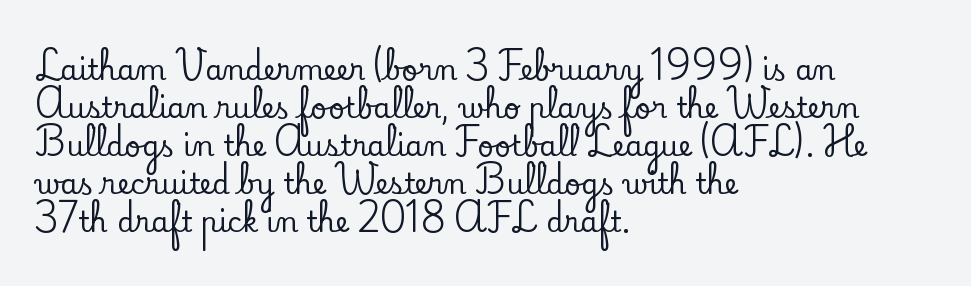
The image shows 28 px serif type, upright; set left-aligned, normal line spacing (1.36x), normal letter spacing, not underlined; low stroke contrast and a small x-height.
